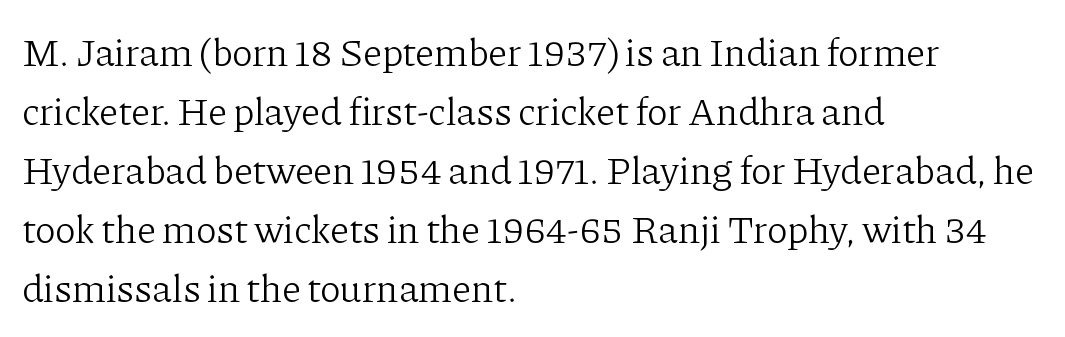
{"serif": "yes", "italic": "no", "bold": "no", "weight": "light", "width": "normal", "stroke_contrast": "low", "x_height": "medium", "monospaced": "no", "underline": "no", "align": "left", "line_spacing": "normal", "line_spacing_ratio": 1.51, "letter_spacing": "normal", "letter_spacing_em": 0.0, "glyph_px": 39}
